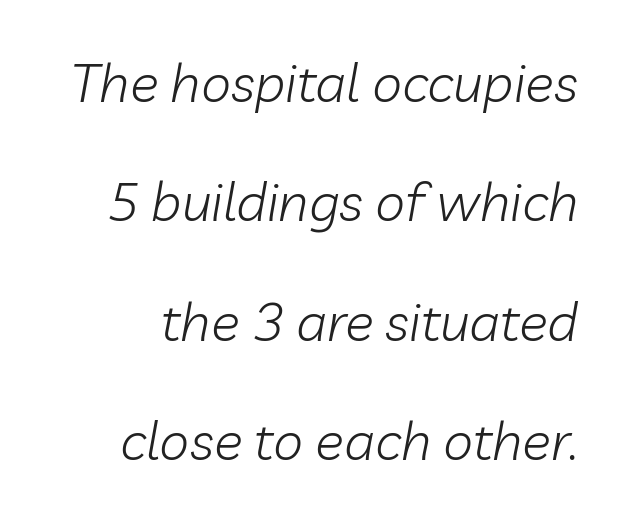
The specimen reads as italic at a glance. Characters follow at the spacing the type designer built in. Proportional: the letters do not fall into vertical columns. The string is rendered with underlining switched off. The vertical gap from one line to the next is large.
